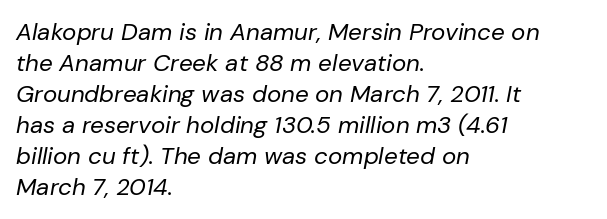
{"italic": "yes", "lean": "right", "slant_degrees": 10, "bold": "no", "underline": "no", "align": "left", "line_spacing": "normal", "line_spacing_ratio": 1.29, "letter_spacing": "normal", "letter_spacing_em": 0.0, "glyph_px": 24}
